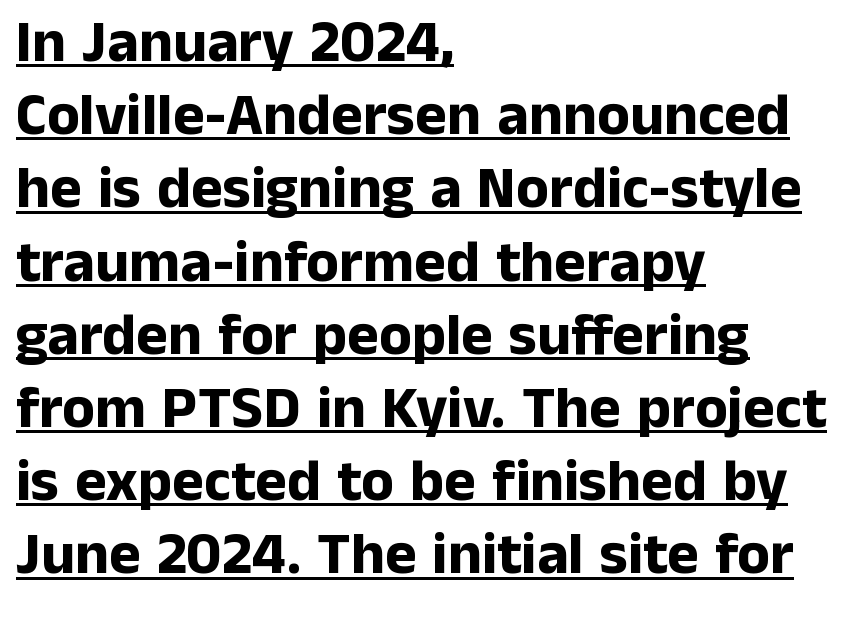
A typographer would call this underscored text. This sample uses an upright cut, with every glyph sitting square on the baseline. Think of a printed novel: that variable character pitch is what you see here. This sample uses plain, unmodified letter spacing. The face used here is a sans, in the tradition of grotesques and geometrics. If you drew a ruler down the left edge, every line would touch it.
